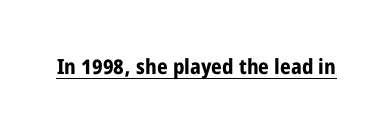
Emphasis is given by a line drawn under the lettering. Weight: bold. Honestly, the letter spacing is just normal — you wouldn't notice it. Is there any slant? The stems are plumb.
